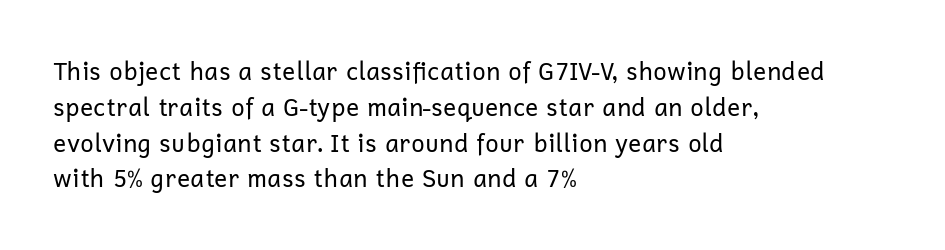
The image shows 24 px text type, upright; set left-aligned, normal line spacing (1.49x), normal letter spacing, not underlined.
